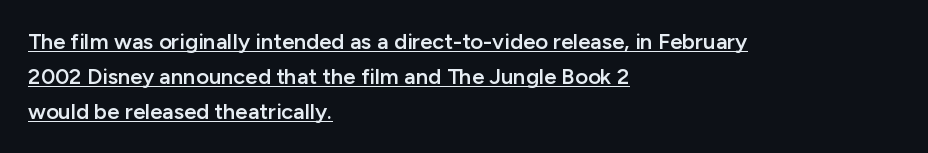
The words here are underlined. One-word summary of the alignment: left. Successive baselines arrive at the customary interval. I'd describe the lettering as semibold — firm but not a full bold.
